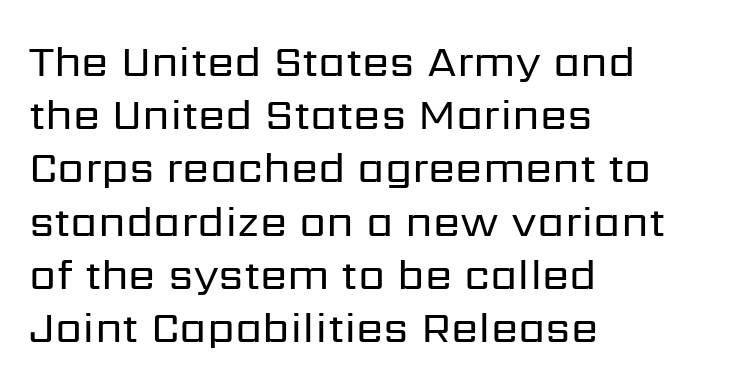
The image shows 44 px regular-weight sans-serif type, upright; set left-aligned, line spacing 1.21x, normal letter spacing, not underlined; low stroke contrast and a medium x-height.
